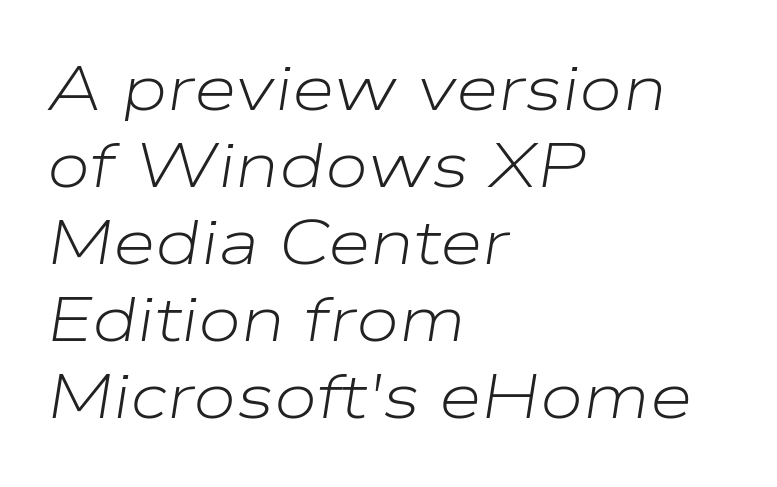
The image shows 62 px light, wide type, italic (leaning right); set left-aligned, line spacing 1.24x, normal letter spacing, not underlined; low stroke contrast and a medium x-height.
